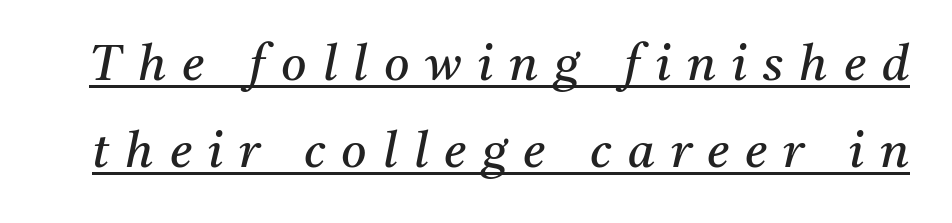
The image shows 49 px regular-weight serif type, italic (leaning right); set line spacing 1.78x, unusually wide letter spacing (+0.33 em), underlined; medium stroke contrast and a medium x-height.
